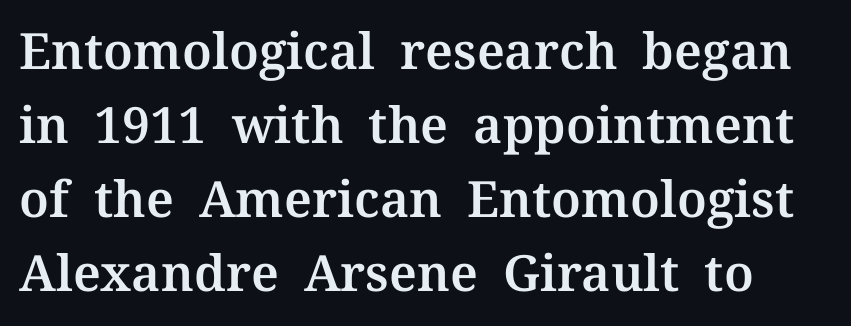
{"serif": "yes", "italic": "no", "width": "normal", "stroke_contrast": "medium", "x_height": "medium", "monospaced": "no", "underline": "no", "line_spacing": "normal", "line_spacing_ratio": 1.48, "letter_spacing": "normal", "letter_spacing_em": 0.0, "glyph_px": 50}
